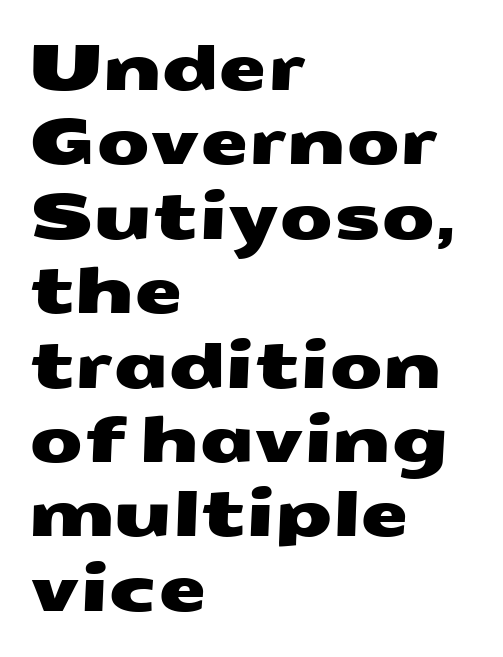
If you drew a ruler down the left edge, every line would touch it. The letters advance in unequal steps, a hallmark of proportional type. The horizontal fit of the characters is conventional and even. Nobody drew a line under any word here.
